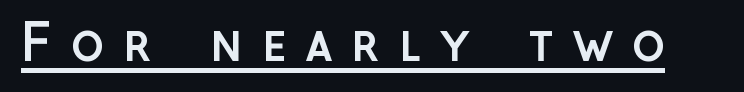
{"serif": "no", "italic": "no", "bold": "yes", "weight": "semibold", "width": "normal", "stroke_contrast": "low", "x_height": "medium", "monospaced": "no", "underline": "yes", "letter_spacing": "wide", "letter_spacing_em": 0.38, "glyph_px": 50}
